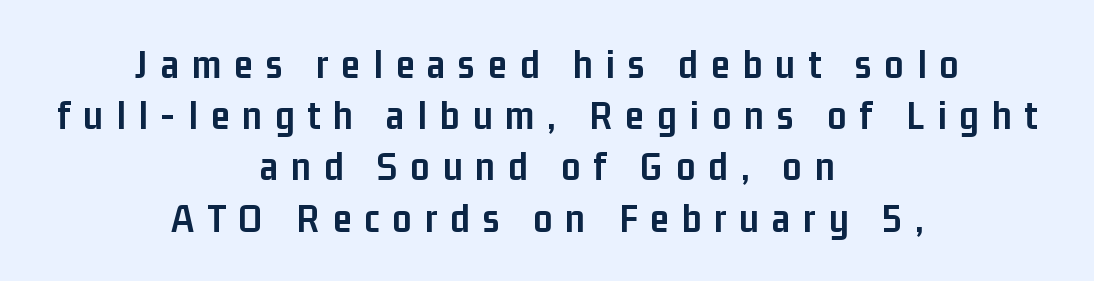
Q: Is the text bold? A: Yes.
Q: Is the text italic (slanted)? A: No, it is upright.
Q: Is the typeface a serif or a sans-serif typeface? A: Sans-serif.
Q: Is the text underlined? A: No.
Q: How is the paragraph aligned? A: Centered.
Q: Is the spacing between letters normal or unusually wide? A: Unusually wide.
Q: Width (condensed, normal, or wide)? A: Condensed.
Q: Stroke contrast? A: Low.
Q: x-height? A: Medium.
Q: Monospaced? A: No.
